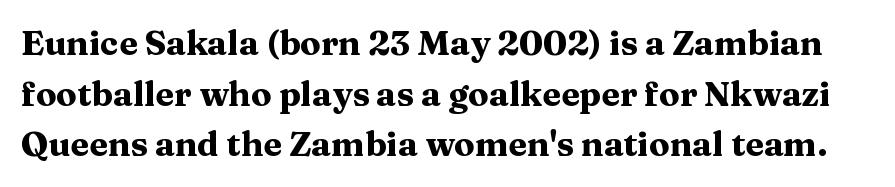
{"serif": "yes", "italic": "no", "bold": "yes", "weight": "heavy", "width": "wide", "stroke_contrast": "medium", "x_height": "medium", "monospaced": "no", "underline": "no", "line_spacing": "normal", "line_spacing_ratio": 1.49, "letter_spacing": "normal", "letter_spacing_em": 0.0, "glyph_px": 34}
